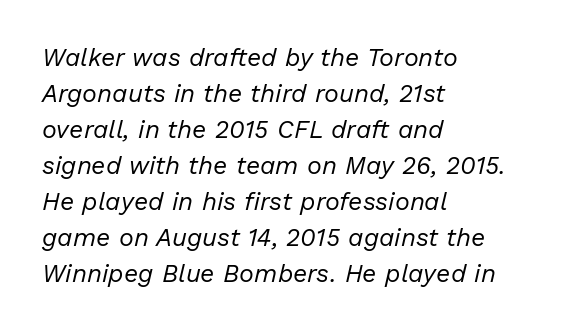
Each row of text sits above clean, open space. No chunkiness to these letters — they're not bold. Leading: standard. These lines are set flush left with a ragged right edge. Tracking here is standard; glyphs follow each other at the usual distance.
